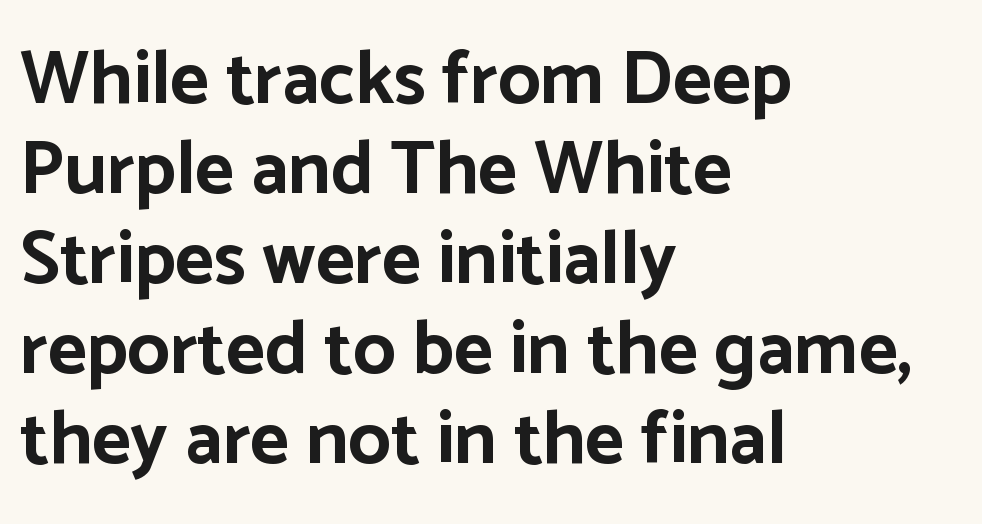
{"serif": "no", "italic": "no", "bold": "yes", "weight": "bold", "width": "normal", "stroke_contrast": "low", "x_height": "medium", "monospaced": "no", "underline": "no", "align": "left", "line_spacing_ratio": 1.2, "letter_spacing": "normal", "letter_spacing_em": 0.0, "glyph_px": 75}
